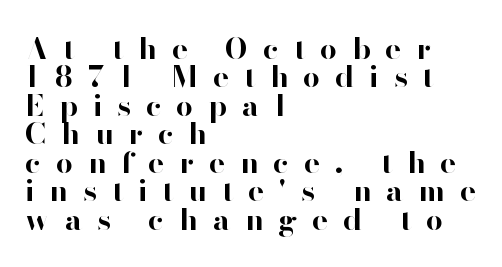
The image shows 30 px bold sans-serif type, upright; set left-aligned, tight line spacing (0.95x), unusually wide letter spacing (+0.5 em), not underlined; high stroke contrast and a small x-height.
